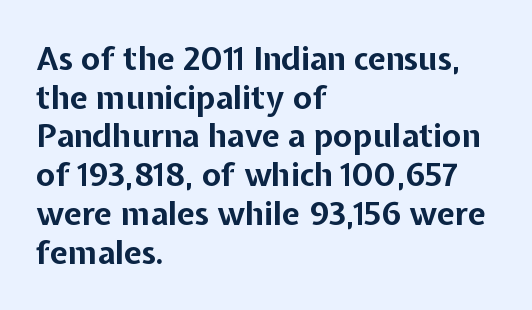
These lines are rendered in a variable-pitch font. Horizontally, the lines are justified to the leading edge only. This is the regular roman posture of the typeface. Strong, thick strokes mark this as bold type. The line texture is even and compact thanks to regular tracking. This sample uses a sans-serif face.
